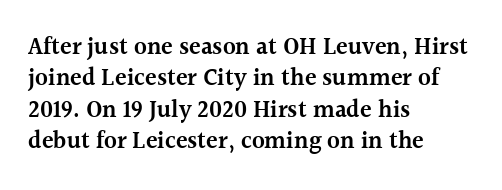
Students, this is semibold: more ink than regular, less than bold. Descender tails drop into unmarked territory. Reading down the block, your eye returns to a fixed left position each line. Do the letters lean? They stand straight. The space between consecutive lines is moderate.
